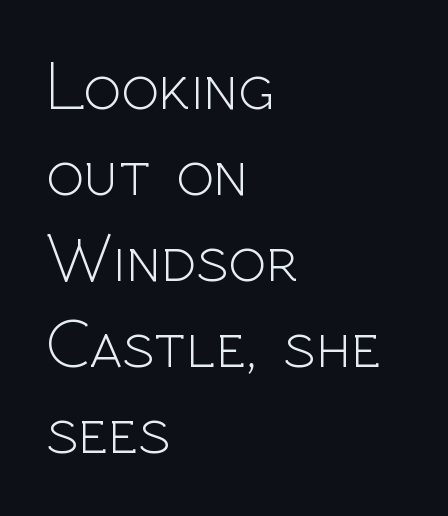
Unlike italic type, these characters show no tilt at all. Is this a fixed-width face? No — the glyphs have proportional, varying widths. Just letters on the line, the space beneath them empty. Compared with a centered layout, this one pins lines to the left instead.
